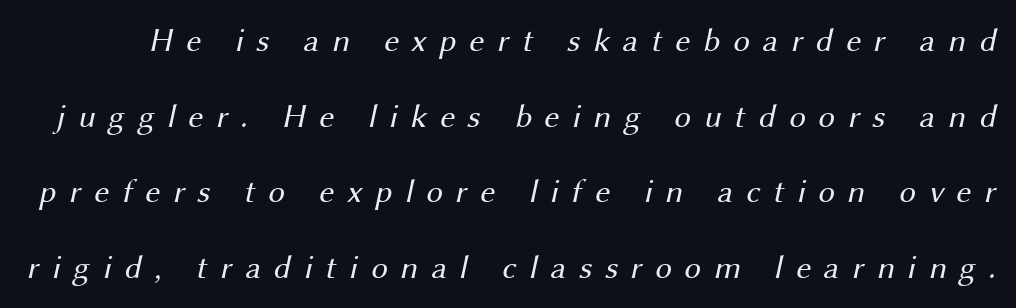
{"serif": "no", "bold": "no", "weight": "regular", "width": "normal", "stroke_contrast": "medium", "x_height": "medium", "monospaced": "no", "underline": "no", "line_spacing": "loose", "line_spacing_ratio": 2.29, "letter_spacing": "wide", "letter_spacing_em": 0.39, "glyph_px": 33}
